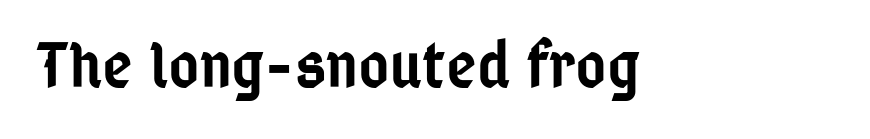
You could not count columns in this text — the font is proportionally spaced. The letters are semibold — heavier than regular but short of a full bold. Lines of text with bare space underneath. There is no visible air inserted between adjacent glyphs.
